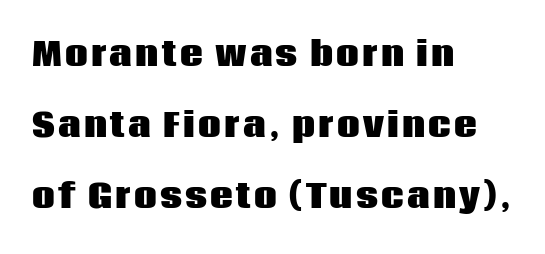
{"serif": "no", "italic": "no", "bold": "yes", "weight": "heavy", "width": "normal", "stroke_contrast": "low", "x_height": "large", "monospaced": "no", "underline": "no", "align": "left", "line_spacing": "loose", "line_spacing_ratio": 2.22, "glyph_px": 32}
